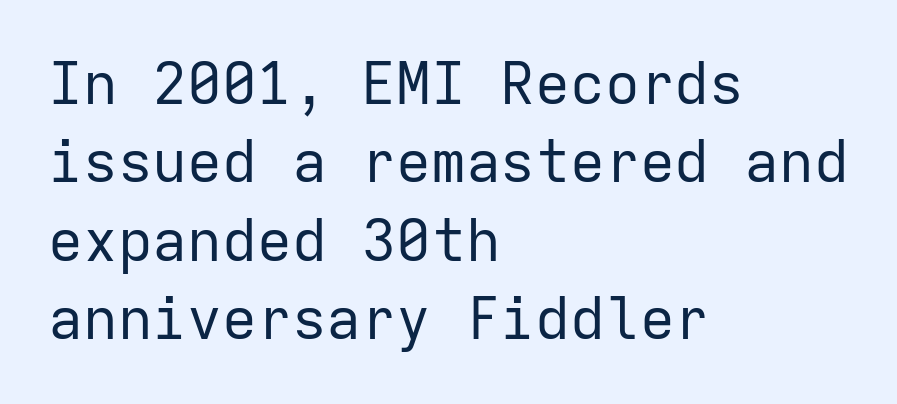
Q: Is the text bold? A: No.
Q: Is the text italic (slanted)? A: No, it is upright.
Q: Is the typeface a serif or a sans-serif typeface? A: Sans-serif.
Q: Is the text underlined? A: No.
Q: How is the paragraph aligned? A: Left-aligned.
Q: Is the spacing between letters normal or unusually wide? A: Normal.
Q: Is the spacing between lines tight, normal or loose? A: Normal.
Q: Width (condensed, normal, or wide)? A: Normal.
Q: Stroke contrast? A: Low.
Q: x-height? A: Medium.
Q: Monospaced? A: Yes.
